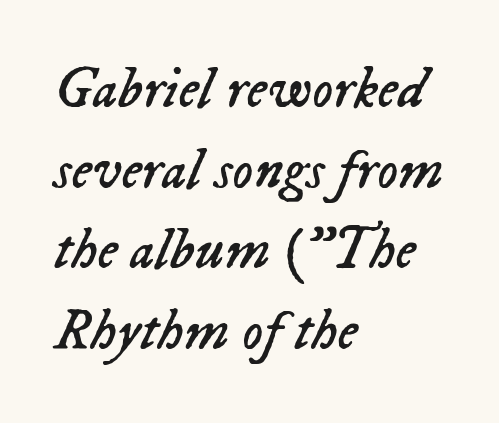
{"italic": "yes", "lean": "right", "slant_degrees": 23, "bold": "no", "weight": "regular", "width": "normal", "stroke_contrast": "low", "x_height": "medium", "monospaced": "no", "underline": "no", "align": "left", "line_spacing": "normal", "line_spacing_ratio": 1.39, "letter_spacing": "normal", "letter_spacing_em": 0.0, "glyph_px": 58}
